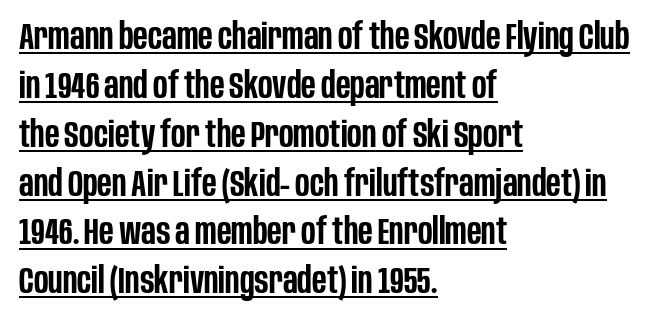
Q: Is the text bold? A: Semi-bold.
Q: Is the text italic (slanted)? A: No, it is upright.
Q: Is the typeface a serif or a sans-serif typeface? A: Sans-serif.
Q: Is the text underlined? A: Yes.
Q: How is the paragraph aligned? A: Left-aligned.
Q: Is the spacing between letters normal or unusually wide? A: Normal.
Q: Is the spacing between lines tight, normal or loose? A: Normal.
Q: Width (condensed, normal, or wide)? A: Condensed.
Q: Stroke contrast? A: Low.
Q: x-height? A: Large.
Q: Monospaced? A: No.
